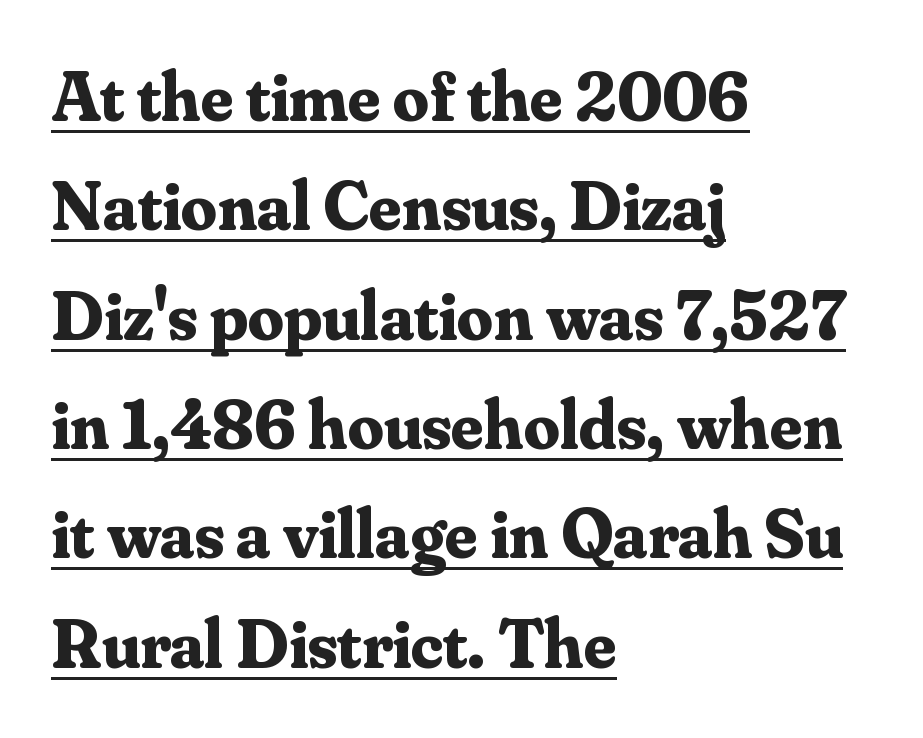
Q: Is the text bold? A: Yes.
Q: Is the text italic (slanted)? A: No, it is upright.
Q: Is the typeface a serif or a sans-serif typeface? A: Serif.
Q: Is the text underlined? A: Yes.
Q: How is the paragraph aligned? A: Left-aligned.
Q: Is the spacing between letters normal or unusually wide? A: Normal.
Q: Is the spacing between lines tight, normal or loose? A: Normal.
Q: Width (condensed, normal, or wide)? A: Normal.
Q: Stroke contrast? A: Medium.
Q: x-height? A: Small.
Q: Monospaced? A: No.
